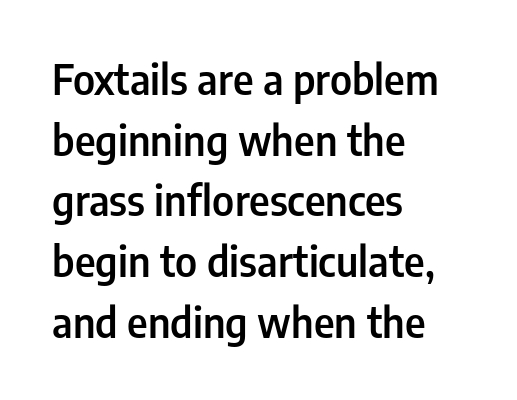
Q: Is the text bold? A: Semi-bold.
Q: Is the text italic (slanted)? A: No, it is upright.
Q: Is the typeface a serif or a sans-serif typeface? A: Sans-serif.
Q: Is the text underlined? A: No.
Q: How is the paragraph aligned? A: Left-aligned.
Q: Is the spacing between letters normal or unusually wide? A: Normal.
Q: Is the spacing between lines tight, normal or loose? A: Normal.
Q: Width (condensed, normal, or wide)? A: Condensed.
Q: Stroke contrast? A: Low.
Q: x-height? A: Medium.
Q: Monospaced? A: No.
